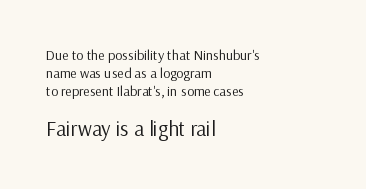
This sample uses plain, unmodified letter spacing. Honestly, the row spacing looks completely unremarkable. The text block is weighted toward the left margin, trailing off unevenly rightward. The letters stand straight up with perfectly vertical stems.
